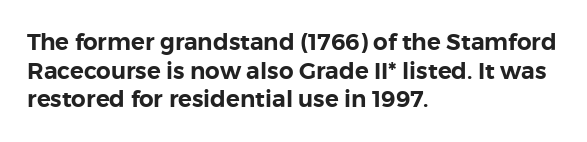
{"italic": "no", "underline": "no", "align": "left", "line_spacing_ratio": 1.24, "letter_spacing": "normal", "letter_spacing_em": 0.0, "glyph_px": 23}
